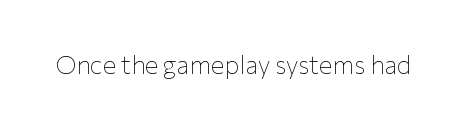
{"italic": "no", "bold": "no", "underline": "no", "letter_spacing": "normal", "letter_spacing_em": 0.0, "glyph_px": 25}
